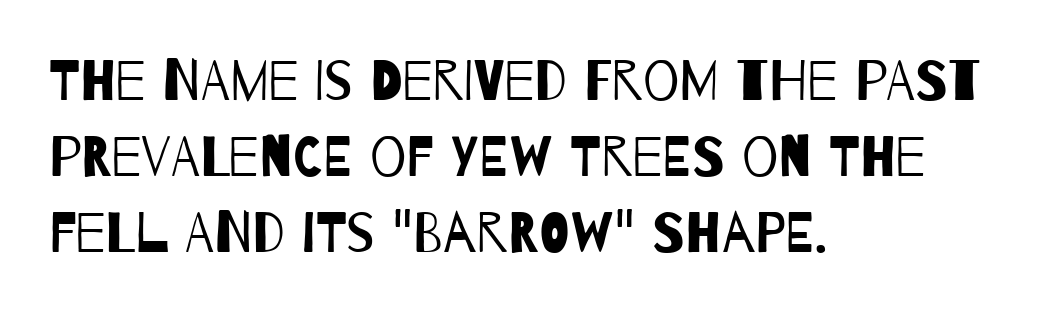
{"serif": "no", "bold": "no", "weight": "regular", "width": "condensed", "stroke_contrast": "low", "x_height": "large", "monospaced": "no", "underline": "no", "align": "left", "line_spacing": "normal", "line_spacing_ratio": 1.33, "letter_spacing": "normal", "letter_spacing_em": 0.0, "glyph_px": 57}
